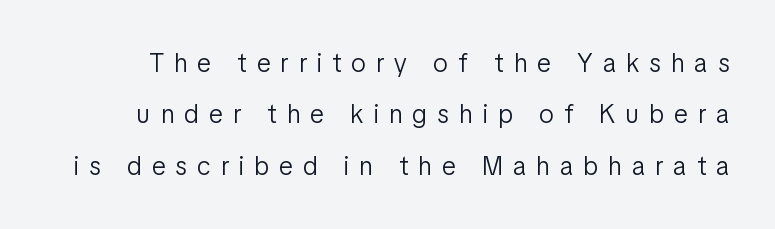
The cut favours lightness, reaching ordinary text weight at its darkest. This rendering widens character spacing well past its baseline value. Regarding leading, the lines here are spaced well apart. Nobody drew a line under any word here. Unlike italic type, these characters show no tilt at all.
